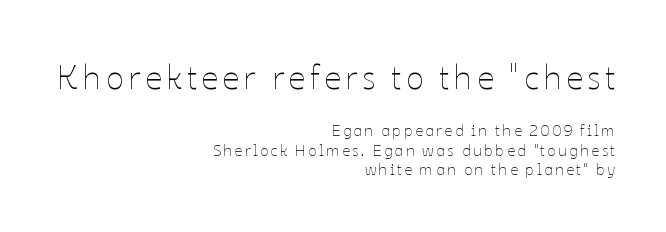
{"italic": "no", "bold": "no", "weight": "thin", "width": "normal", "stroke_contrast": "low", "x_height": "medium", "monospaced": "no", "underline": "no", "align": "right", "line_spacing_ratio": 1.21, "larger_block": "first", "size_ratio": 2.06, "glyph_px": 33}
